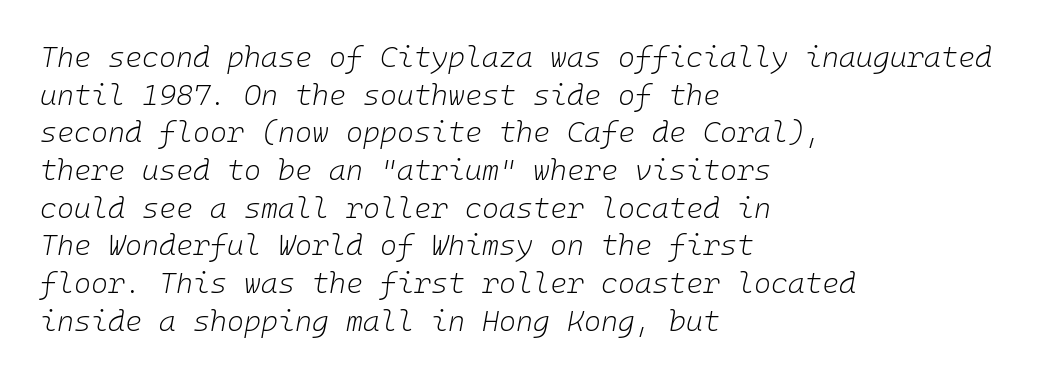
Q: Is the text bold? A: No.
Q: Is the text italic (slanted)? A: Yes, it leans right by about 10 degrees.
Q: Is the text underlined? A: No.
Q: How is the paragraph aligned? A: Left-aligned.
Q: Is the spacing between letters normal or unusually wide? A: Normal.
Q: Is the spacing between lines tight, normal or loose? A: Normal.
Q: Width (condensed, normal, or wide)? A: Normal.
Q: Stroke contrast? A: Low.
Q: x-height? A: Medium.
